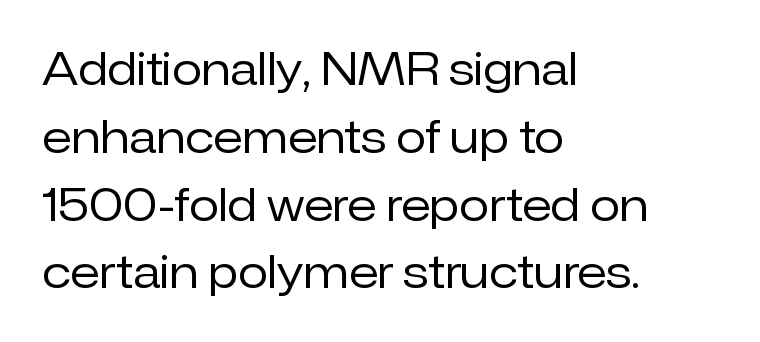
Note: no serifs on the glyphs. A normal amount of white space separates one row of letters from the next. The paragraph has a hard left edge and a soft right edge. The letters look calm and open, with moderate or lighter stems. The passage shown is not underscored anywhere. Between one letter and the next there's only the usual sliver of space.
